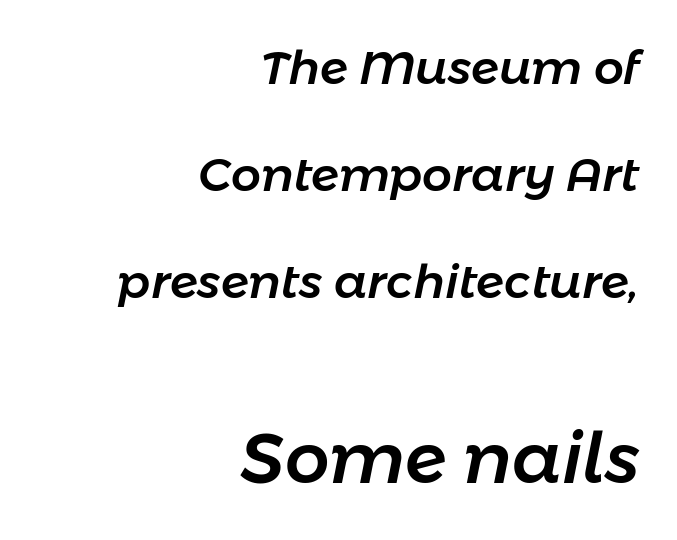
Q: Is the text italic (slanted)? A: Yes, it leans right by about 11 degrees.
Q: Is the text underlined? A: No.
Q: How is the paragraph aligned? A: Right-aligned.
Q: Is the spacing between letters normal or unusually wide? A: Normal.
Q: Is the spacing between lines tight, normal or loose? A: Loose.
Q: Which block of text is set in a larger size, the first (top) or the second (bottom)? A: The second (bottom) one.
Q: Width (condensed, normal, or wide)? A: Normal.
Q: Stroke contrast? A: Low.
Q: x-height? A: Medium.
Q: Monospaced? A: No.
